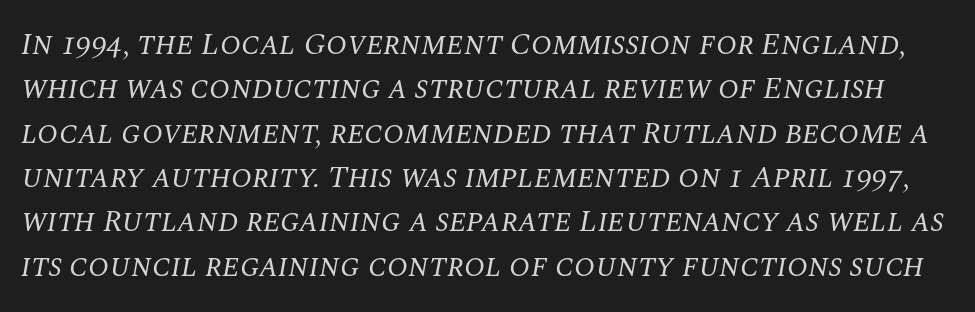
The line-height multiplier appears to be the usual default. Bare-footed words on every line. This rendering leaves character spacing at its baseline value. Classification — serif.
